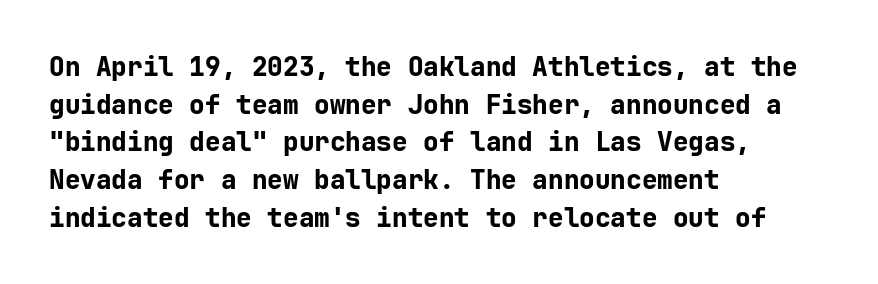
On the weight axis this lands at bold, roughly 700. Words float on clear page, feet unadorned. Interline gaps are of average width in this sample. The rendering keeps characters at their native spacing. In terms of posture, this sample is upright.
